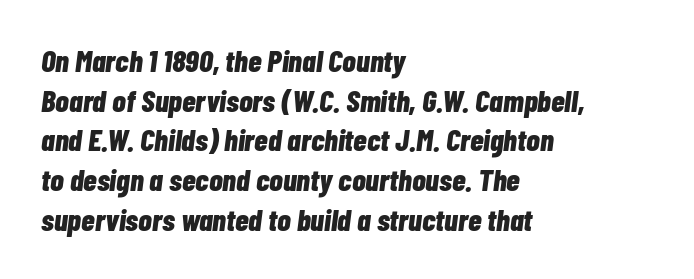
Q: Is the text bold? A: Yes.
Q: Is the text italic (slanted)? A: Yes, it leans right by about 7 degrees.
Q: Is the text underlined? A: No.
Q: How is the paragraph aligned? A: Left-aligned.
Q: Is the spacing between letters normal or unusually wide? A: Normal.
Q: Is the spacing between lines tight, normal or loose? A: Normal.
Q: Width (condensed, normal, or wide)? A: Condensed.
Q: Stroke contrast? A: Low.
Q: x-height? A: Medium.
Q: Monospaced? A: No.
